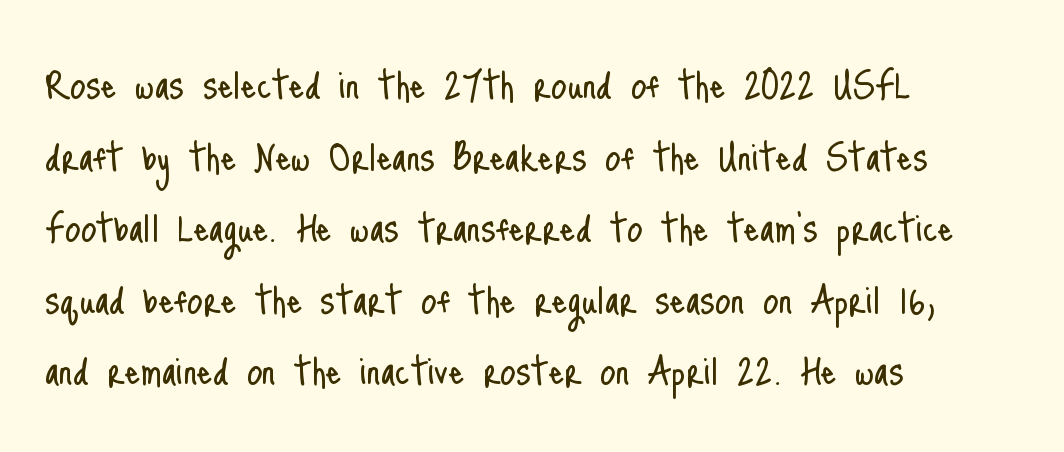
{"serif": "no", "italic": "no", "bold": "no", "weight": "light", "width": "condensed", "stroke_contrast": "low", "x_height": "small", "monospaced": "no", "underline": "no", "align": "left", "line_spacing": "normal", "line_spacing_ratio": 1.46, "letter_spacing": "normal", "letter_spacing_em": 0.0, "glyph_px": 49}
